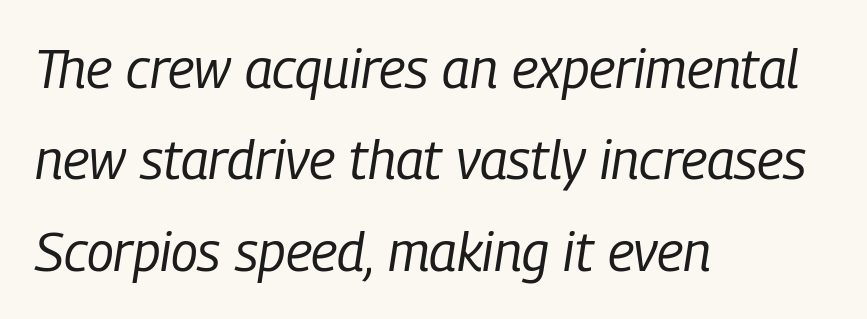
Rows of type keep a routine distance in the vertical direction. The lines are quadded left. Counters stay open thanks to moderate or lighter strokes. Standard letterfit; no display-style spreading of the glyphs. The letters are slanted; this is an italic face.
